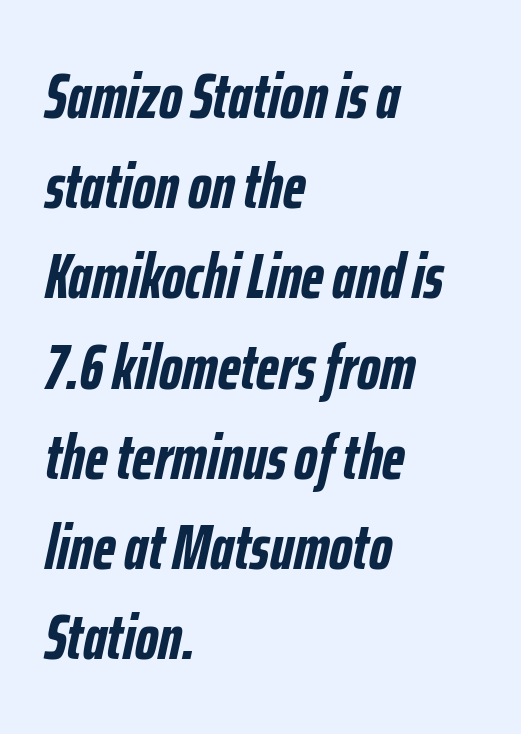
{"italic": "yes", "lean": "right", "slant_degrees": 12, "bold": "yes", "weight": "semibold", "width": "condensed", "stroke_contrast": "low", "x_height": "medium", "monospaced": "no", "underline": "no", "align": "left", "line_spacing": "normal", "line_spacing_ratio": 1.41, "letter_spacing": "normal", "letter_spacing_em": 0.0, "glyph_px": 64}
